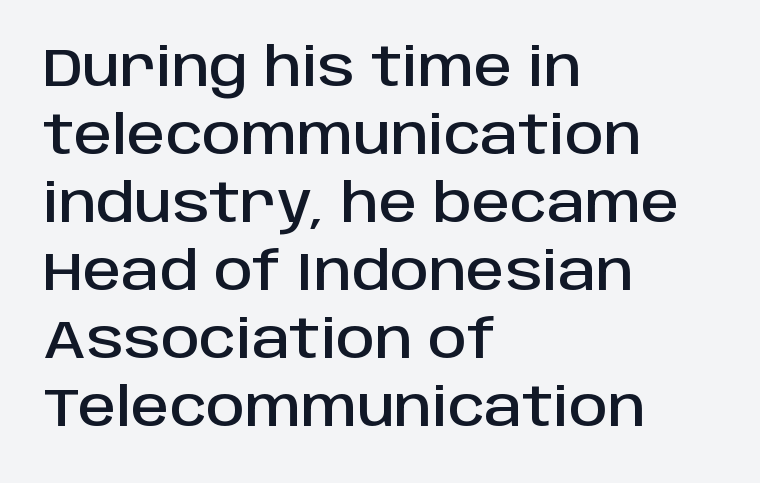
{"serif": "no", "italic": "no", "width": "normal", "stroke_contrast": "low", "x_height": "large", "monospaced": "no", "underline": "no", "align": "left", "line_spacing": "normal", "line_spacing_ratio": 1.26, "letter_spacing": "normal", "letter_spacing_em": 0.0, "glyph_px": 54}
